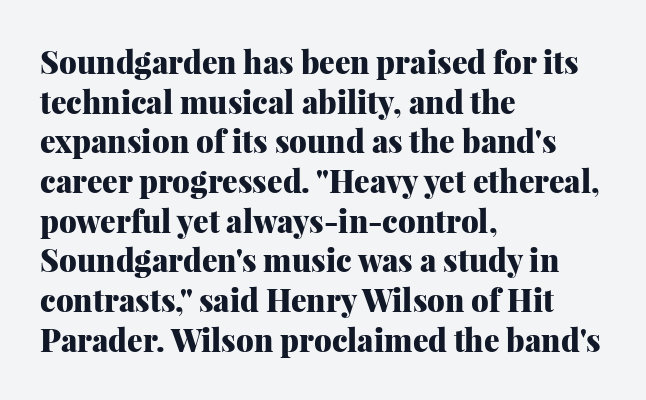
Underlining? Definitely not there. As a designer I'd log this as weight 700, bold. The rows are spaced the way most documents space them. Standard letterfit; no display-style spreading of the glyphs. Alignment: flush left.
